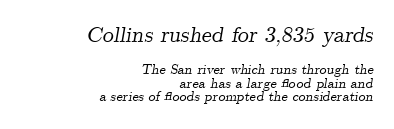
One glance says dense: line gaps are narrower than usual. Letter spacing: default. The emphasis by scale lands on block number one, above. Teacher's note: observe the even right margin — that is flush-right alignment. The strip under each line holds only bare page.
